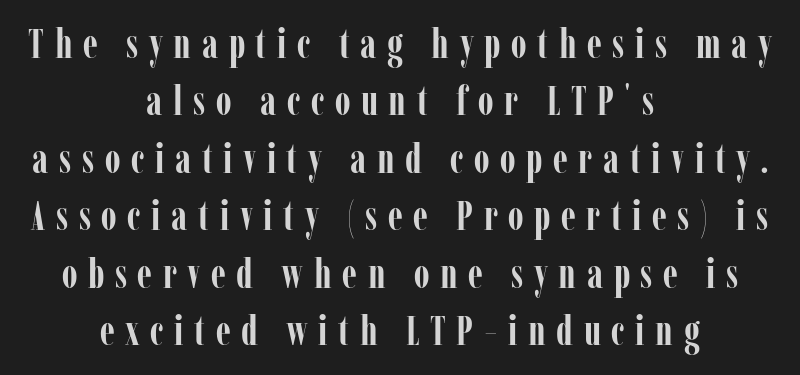
Q: Is the text bold? A: Yes.
Q: Is the text italic (slanted)? A: No, it is upright.
Q: Is the typeface a serif or a sans-serif typeface? A: Serif.
Q: Is the text underlined? A: No.
Q: How is the paragraph aligned? A: Centered.
Q: Is the spacing between letters normal or unusually wide? A: Unusually wide.
Q: Is the spacing between lines tight, normal or loose? A: Normal.
Q: Width (condensed, normal, or wide)? A: Condensed.
Q: Stroke contrast? A: Low.
Q: x-height? A: Medium.
Q: Monospaced? A: No.
